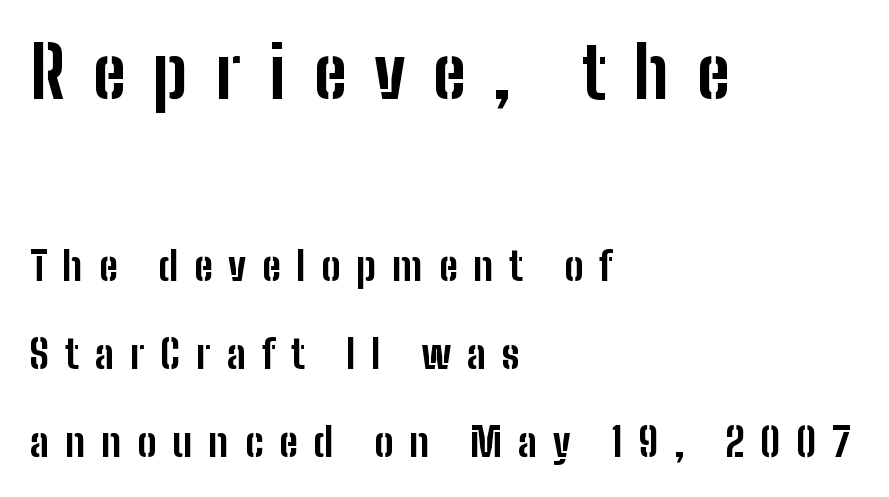
The image shows 70 px bold, condensed sans-serif type, upright; set left-aligned, loose line spacing (2.21x), unusually wide letter spacing (+0.4 em), not underlined; the first (top) block is 1.75x larger; low stroke contrast and a medium x-height.
